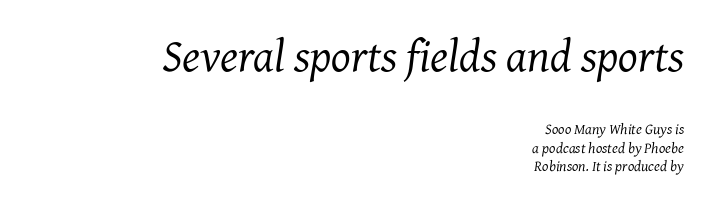
Q: Is the text bold? A: No.
Q: Is the text italic (slanted)? A: Yes, it leans right by about 7 degrees.
Q: Is the typeface a serif or a sans-serif typeface? A: Serif.
Q: Is the text underlined? A: No.
Q: How is the paragraph aligned? A: Right-aligned.
Q: Is the spacing between letters normal or unusually wide? A: Normal.
Q: Which block of text is set in a larger size, the first (top) or the second (bottom)? A: The first (top) one.
Q: Width (condensed, normal, or wide)? A: Normal.
Q: Stroke contrast? A: Medium.
Q: x-height? A: Medium.
Q: Monospaced? A: No.
